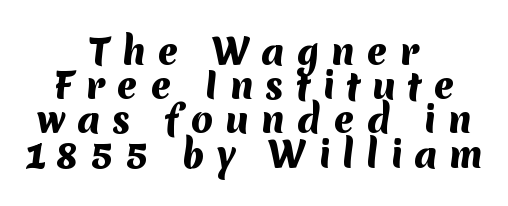
{"serif": "no", "bold": "yes", "weight": "heavy", "width": "normal", "stroke_contrast": "medium", "x_height": "medium", "monospaced": "no", "underline": "no", "align": "center", "line_spacing": "tight", "line_spacing_ratio": 0.95, "letter_spacing": "wide", "letter_spacing_em": 0.32, "glyph_px": 36}
